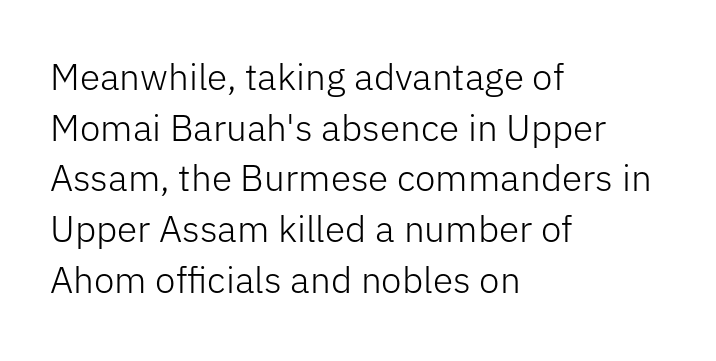
The image shows 37 px light sans-serif type, upright; set left-aligned, normal line spacing (1.37x), normal letter spacing, not underlined; low stroke contrast and a medium x-height.
